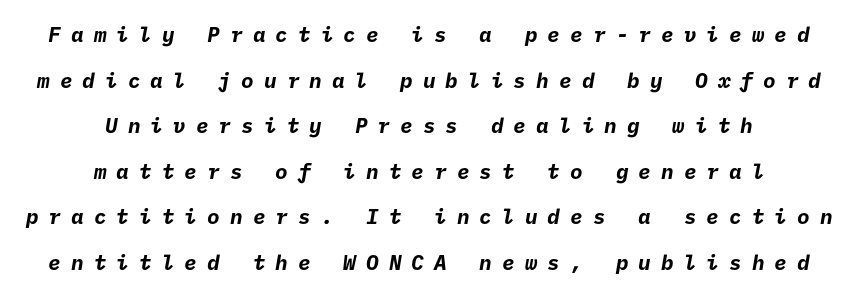
Weight: bold. The line-height multiplier appears high, well above default. The whitespace from short lines is split evenly between both sides. The area under the type is left untouched. Does extra space separate the letters? Yes, quite a lot of it.
